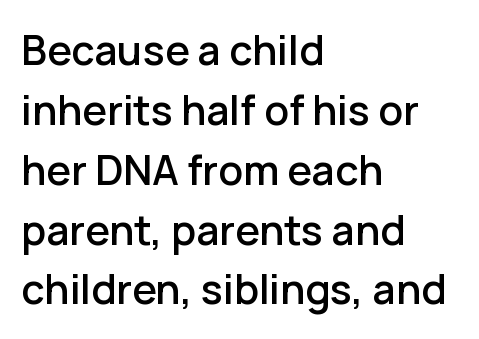
The image shows 41 px sans-serif type, upright; set left-aligned, normal line spacing (1.46x), normal letter spacing, not underlined; low stroke contrast and a medium x-height.
